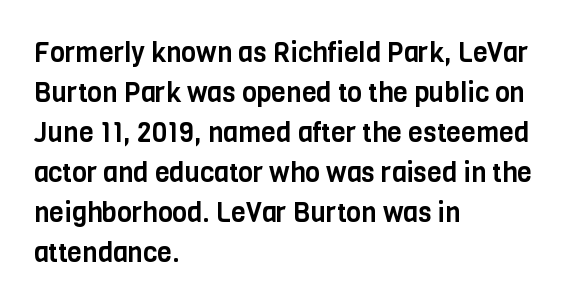
The image shows 27 px text type, upright; set left-aligned, normal line spacing (1.48x), normal letter spacing, not underlined.
